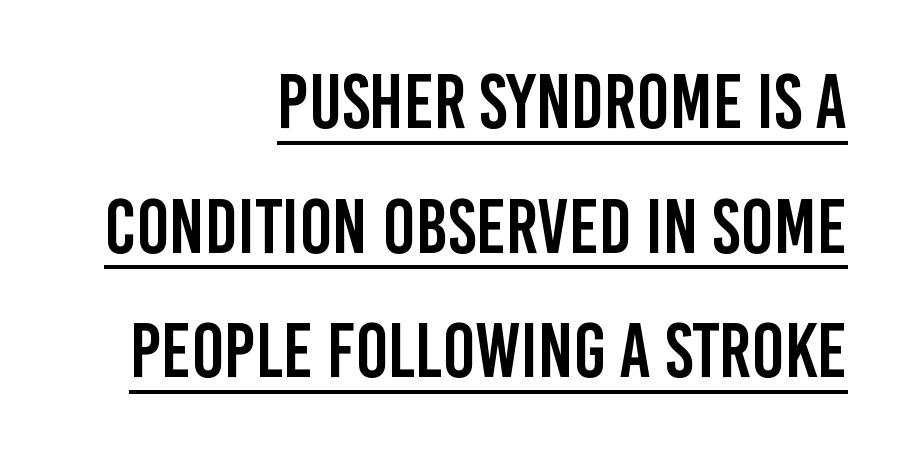
The image shows 77 px condensed sans-serif type, upright; set right-aligned, normal line spacing (1.62x), normal letter spacing, underlined; low stroke contrast and a large x-height.
